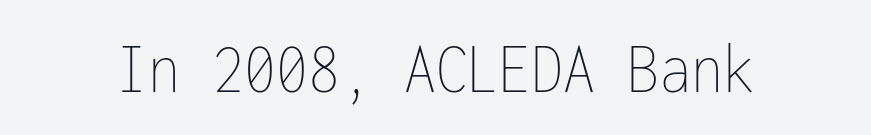
Q: Is the text bold? A: No.
Q: Is the text italic (slanted)? A: No, it is upright.
Q: Is the text underlined? A: No.
Q: Is the spacing between letters normal or unusually wide? A: Normal.
Q: Width (condensed, normal, or wide)? A: Condensed.
Q: Stroke contrast? A: Low.
Q: x-height? A: Medium.
Q: Monospaced? A: Yes.
